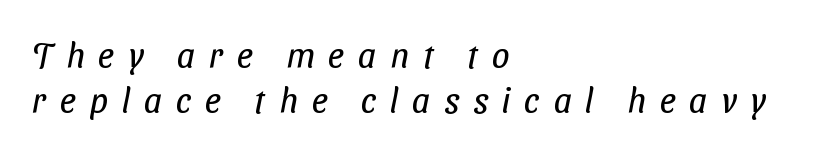
The image shows 35 px regular-weight, condensed sans-serif type; set left-aligned, normal line spacing (1.3x), unusually wide letter spacing (+0.4 em), not underlined; low stroke contrast and a medium x-height.
